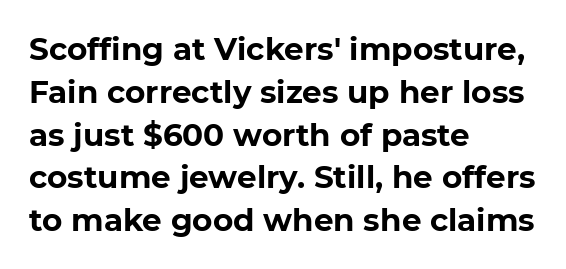
{"serif": "no", "italic": "no", "bold": "yes", "weight": "bold", "width": "normal", "stroke_contrast": "low", "x_height": "medium", "monospaced": "no", "underline": "no", "align": "left", "line_spacing": "normal", "line_spacing_ratio": 1.38, "letter_spacing": "normal", "letter_spacing_em": 0.0, "glyph_px": 31}
